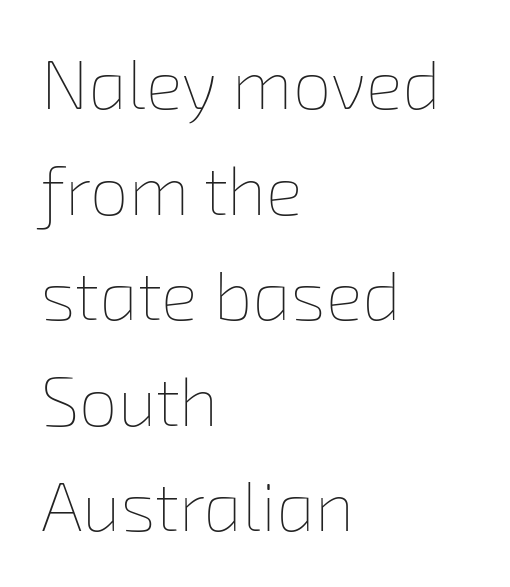
The image shows 69 px thin type; set left-aligned, normal line spacing (1.53x), normal letter spacing, not underlined; low stroke contrast and a medium x-height.
